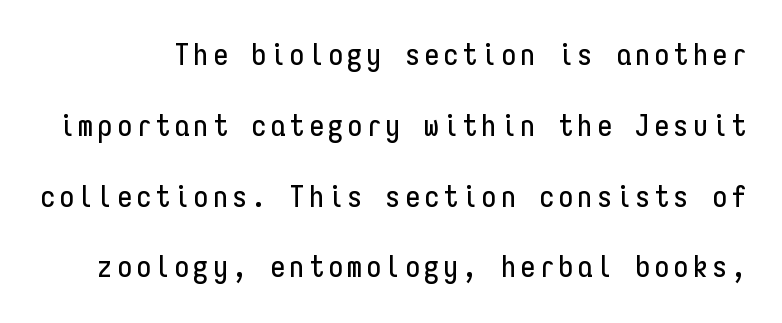
Q: Is the text italic (slanted)? A: No, it is upright.
Q: Is the typeface a serif or a sans-serif typeface? A: Sans-serif.
Q: Is the text underlined? A: No.
Q: Is the spacing between lines tight, normal or loose? A: Loose.
Q: Width (condensed, normal, or wide)? A: Condensed.
Q: Stroke contrast? A: Low.
Q: x-height? A: Medium.
Q: Monospaced? A: Yes.
